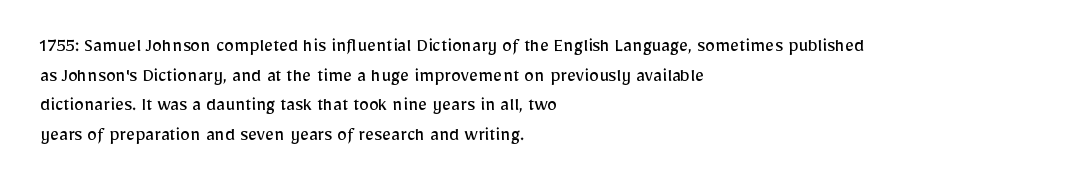
Compared with a typical body face, this is equally light or lighter still. The line texture is even and compact thanks to regular tracking. The space directly below the letters is spotless. Nope, not italic — everything's standing straight.
